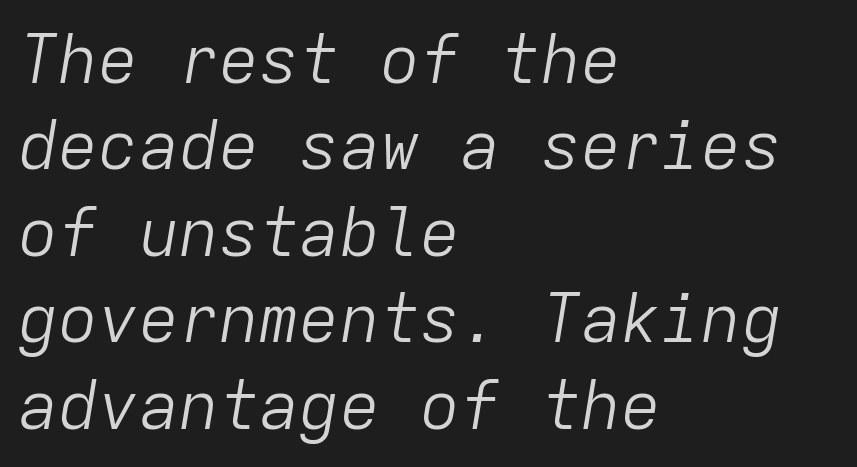
{"italic": "yes", "lean": "right", "slant_degrees": 9, "bold": "no", "weight": "light", "width": "normal", "stroke_contrast": "low", "x_height": "medium", "monospaced": "yes", "underline": "no", "align": "left", "line_spacing": "normal", "line_spacing_ratio": 1.29, "letter_spacing": "normal", "letter_spacing_em": 0.0, "glyph_px": 67}
